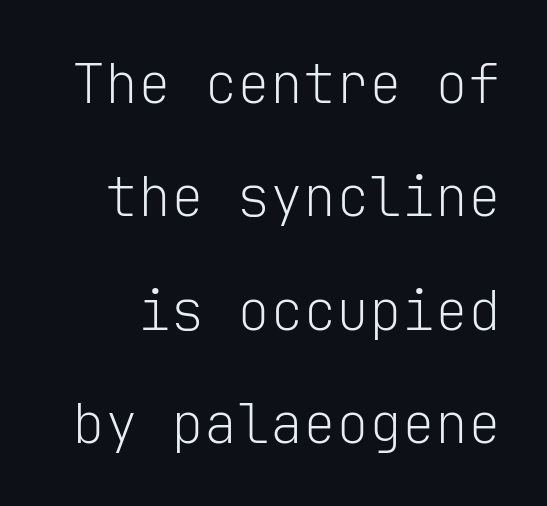
The image shows 55 px light sans-serif type, upright, monospaced; set loose line spacing (2.06x), normal letter spacing, not underlined; low stroke contrast and a medium x-height.
